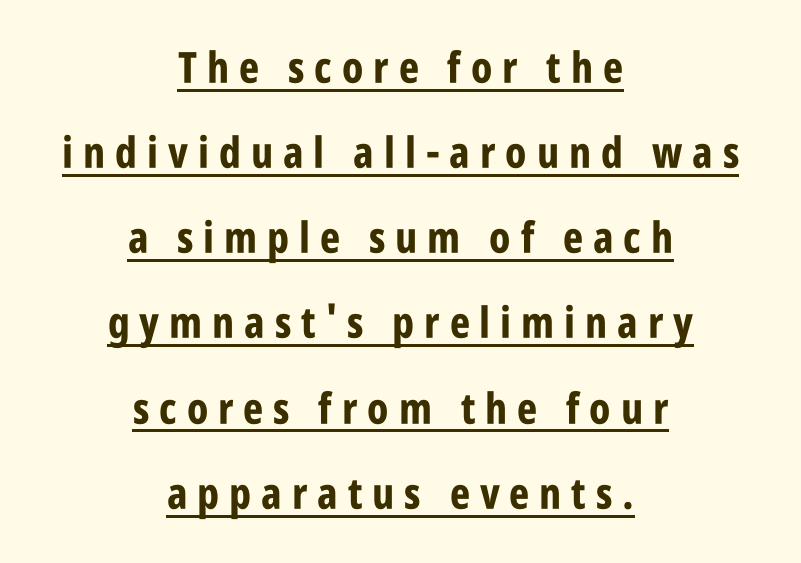
The image shows 43 px bold, condensed sans-serif type, upright; set centered, loose line spacing (1.98x), unusually wide letter spacing (+0.23 em), underlined; low stroke contrast and a large x-height.
